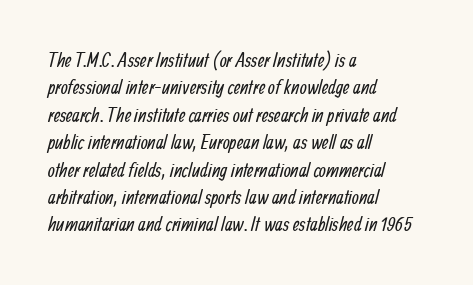
The image shows 20 px text type; set left-aligned, normal line spacing (1.37x), normal letter spacing, not underlined.
